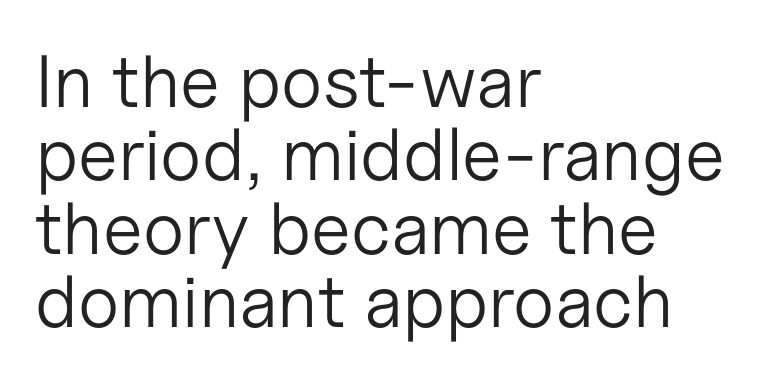
{"serif": "no", "italic": "no", "bold": "no", "weight": "light", "width": "normal", "stroke_contrast": "low", "x_height": "medium", "monospaced": "no", "underline": "no", "align": "left", "line_spacing": "tight", "line_spacing_ratio": 0.99, "letter_spacing": "normal", "letter_spacing_em": 0.0, "glyph_px": 74}
